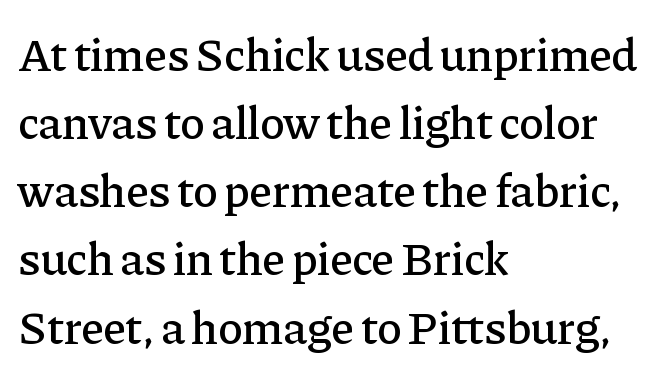
No italicization has been applied; the sample stays upright. The block of text has a typical density, with ordinary space between rows. These lines stack with their left ends in a neat column. Note the varied advance widths — an 'i' is clearly narrower than an 'm'. The zone under the glyphs is completely vacant.
